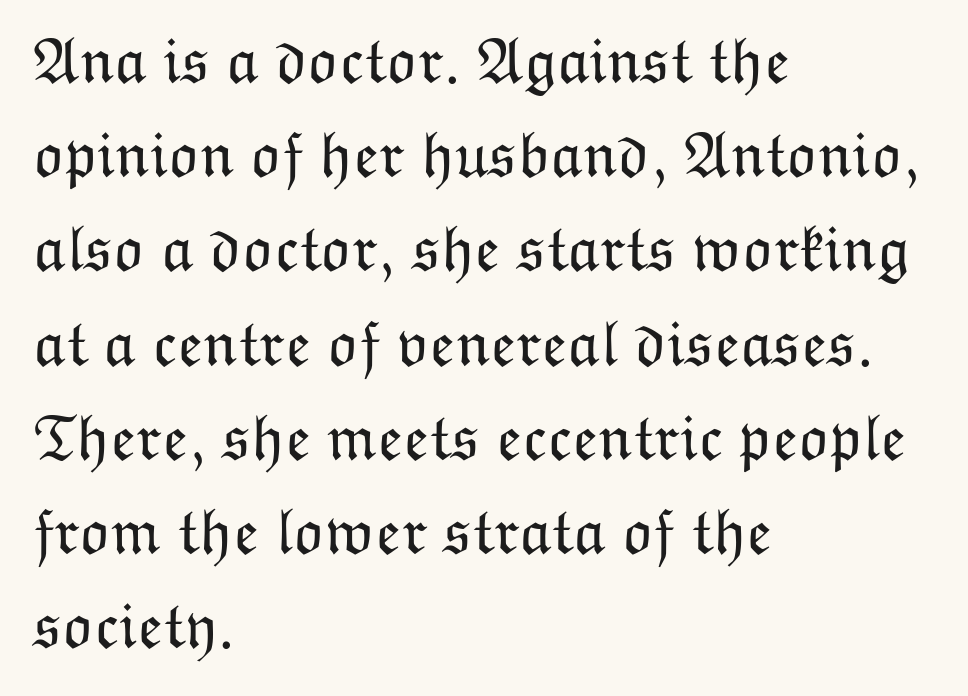
{"italic": "no", "bold": "no", "weight": "light", "width": "normal", "stroke_contrast": "low", "x_height": "medium", "monospaced": "no", "underline": "no", "align": "left", "line_spacing": "normal", "line_spacing_ratio": 1.45, "letter_spacing": "normal", "letter_spacing_em": 0.0, "glyph_px": 65}
